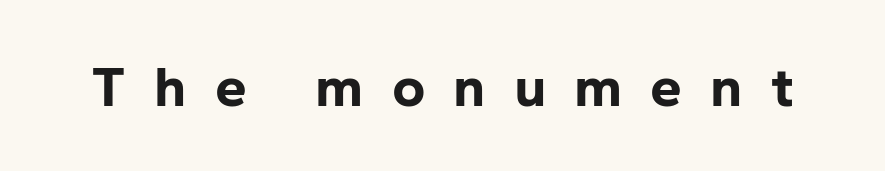
Q: Is the text bold? A: Yes.
Q: Is the text italic (slanted)? A: No, it is upright.
Q: Is the typeface a serif or a sans-serif typeface? A: Sans-serif.
Q: Is the text underlined? A: No.
Q: Is the spacing between letters normal or unusually wide? A: Unusually wide.
Q: Width (condensed, normal, or wide)? A: Normal.
Q: Stroke contrast? A: Low.
Q: x-height? A: Medium.
Q: Monospaced? A: No.
